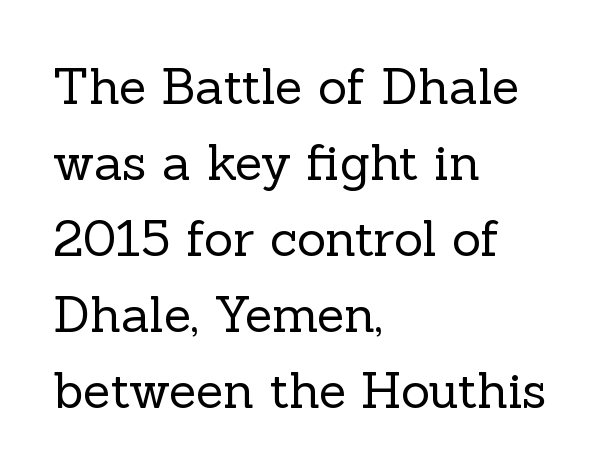
Q: Is the text bold? A: No.
Q: Is the text italic (slanted)? A: No, it is upright.
Q: Is the typeface a serif or a sans-serif typeface? A: Serif.
Q: Is the text underlined? A: No.
Q: How is the paragraph aligned? A: Left-aligned.
Q: Is the spacing between letters normal or unusually wide? A: Normal.
Q: Is the spacing between lines tight, normal or loose? A: Normal.
Q: Width (condensed, normal, or wide)? A: Normal.
Q: x-height? A: Medium.
Q: Monospaced? A: No.
